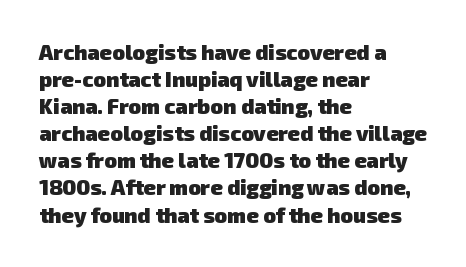
The image shows 21 px bold type; set left-aligned, normal line spacing (1.29x), normal letter spacing, not underlined.
